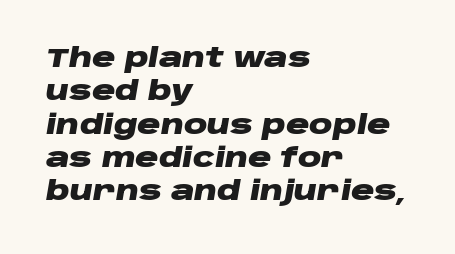
The image shows 26 px bold type, italic (leaning right); set left-aligned, normal line spacing (1.28x), normal letter spacing, not underlined.
